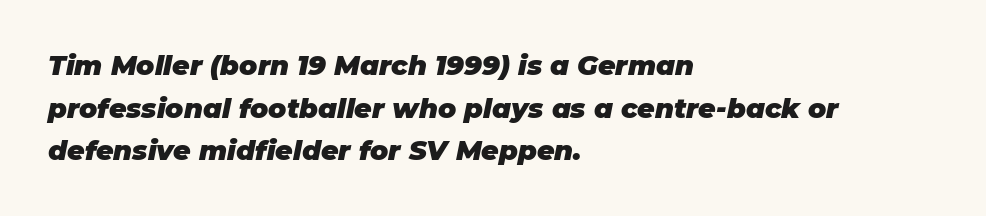
{"italic": "yes", "lean": "right", "slant_degrees": 11, "bold": "yes", "underline": "no", "align": "left", "line_spacing": "normal", "line_spacing_ratio": 1.58, "letter_spacing": "normal", "letter_spacing_em": 0.0, "glyph_px": 27}
